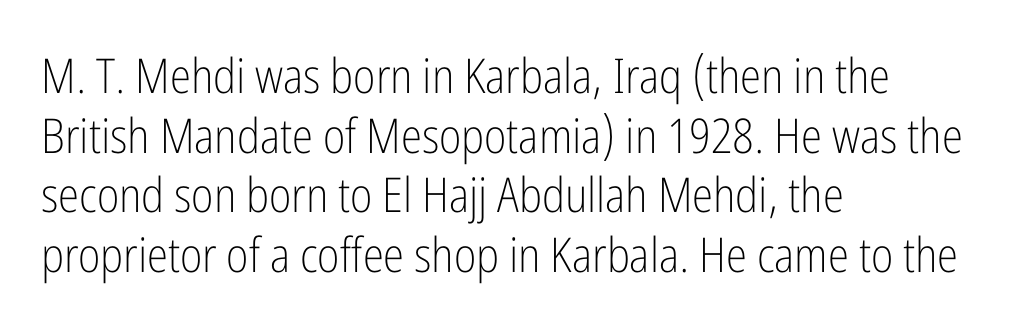
There is no visible air inserted between adjacent glyphs. The glyphs in this specimen are sans serif. Tall strokes in this sample are plumb rather than angled. Where is the straight margin? On the left. Stems and bowls with no extra thickness — not bold.
